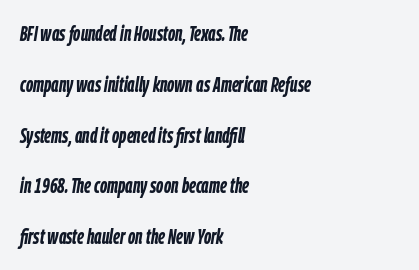
The image shows 21 px bold type, italic (leaning right); set left-aligned, loose line spacing (2.42x), normal letter spacing, not underlined.
